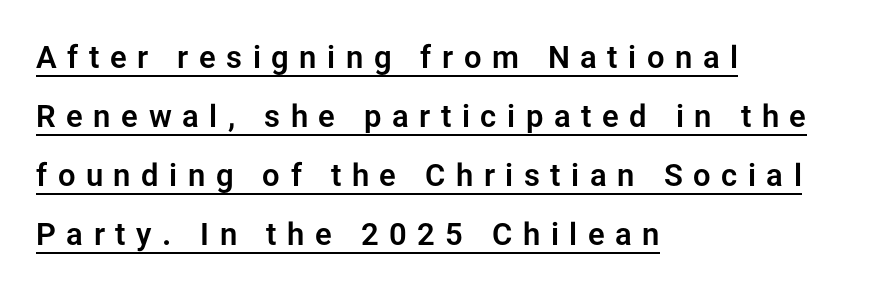
The rendering uses natural spacing where letterforms have individual widths. The rag falls on the right side of this text block. Font category for this specimen: sans-serif. Style check: upright. Horizontal bands of white between lines are thick stripes. The passage shown has open, widely tracked lettering throughout.
